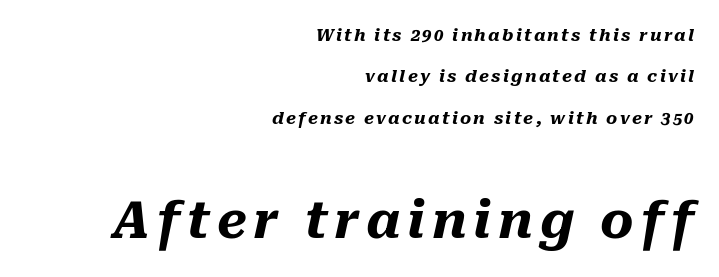
Q: Is the text bold? A: Yes.
Q: Is the text italic (slanted)? A: Yes, it leans right by about 10 degrees.
Q: Is the text underlined? A: No.
Q: How is the paragraph aligned? A: Right-aligned.
Q: Is the spacing between lines tight, normal or loose? A: Loose.
Q: Which block of text is set in a larger size, the first (top) or the second (bottom)? A: The second (bottom) one.
Q: Width (condensed, normal, or wide)? A: Normal.
Q: Stroke contrast? A: Medium.
Q: x-height? A: Medium.
Q: Monospaced? A: No.
